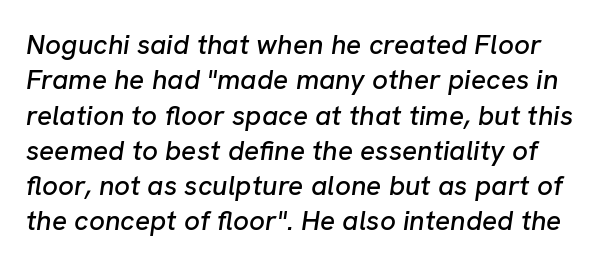
Nobody touched the tracking dial on this one. The font's italic variant was chosen for this text. Proportional: the letters do not fall into vertical columns. Is there much room between lines? A standard amount, neither cramped nor airy.
